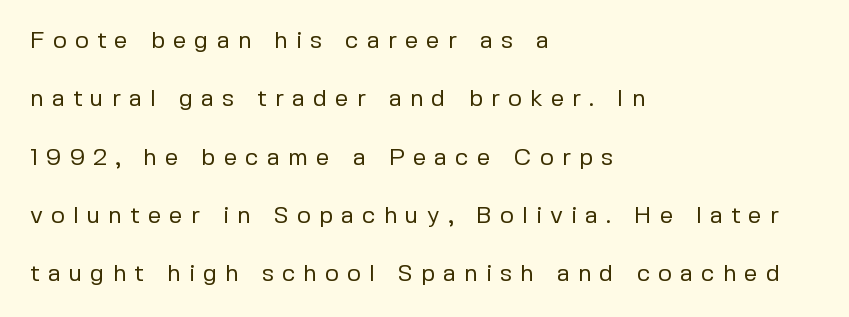
Type without underlining. The axis of the letterforms is exactly vertical. Does the copy run flush right? No — it runs flush left. The font is comparable to plain body text, perhaps lighter. Tracking here is generous; glyphs stand well apart from one another. Summary of vertical rhythm: relaxed, with wide interline spacing.
